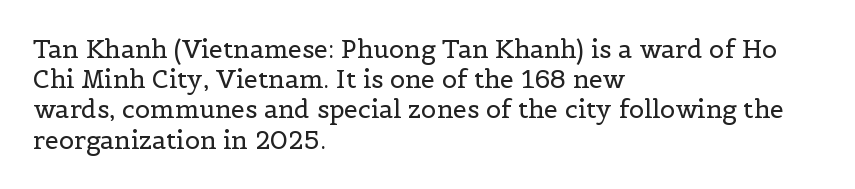
The image shows 25 px text type, upright; set left-aligned, line spacing 1.21x, normal letter spacing, not underlined.
